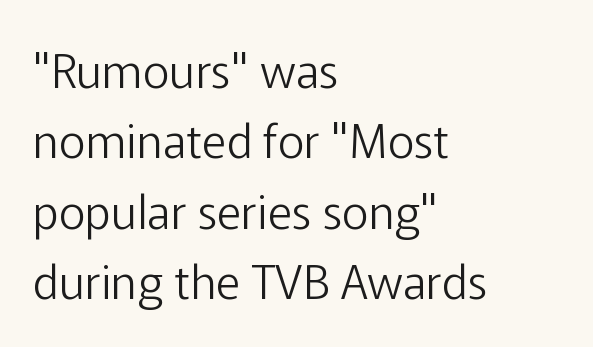
{"serif": "no", "italic": "no", "bold": "no", "weight": "light", "width": "normal", "stroke_contrast": "low", "x_height": "medium", "monospaced": "no", "underline": "no", "align": "left", "line_spacing": "normal", "line_spacing_ratio": 1.5, "letter_spacing": "normal", "letter_spacing_em": 0.0, "glyph_px": 47}
